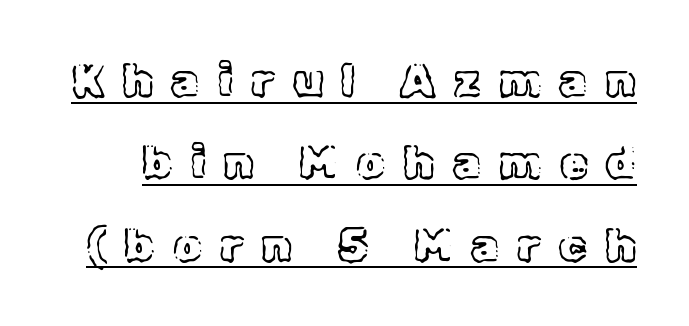
{"italic": "no", "width": "normal", "x_height": "medium", "monospaced": "no", "underline": "yes", "line_spacing_ratio": 1.83, "letter_spacing": "wide", "letter_spacing_em": 0.41, "glyph_px": 45}
